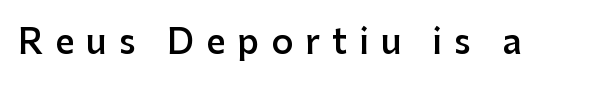
Q: Is the text bold? A: Semi-bold.
Q: Is the text italic (slanted)? A: No, it is upright.
Q: Is the typeface a serif or a sans-serif typeface? A: Sans-serif.
Q: Is the text underlined? A: No.
Q: Is the spacing between letters normal or unusually wide? A: Unusually wide.
Q: Width (condensed, normal, or wide)? A: Normal.
Q: Stroke contrast? A: Low.
Q: x-height? A: Medium.
Q: Monospaced? A: No.
